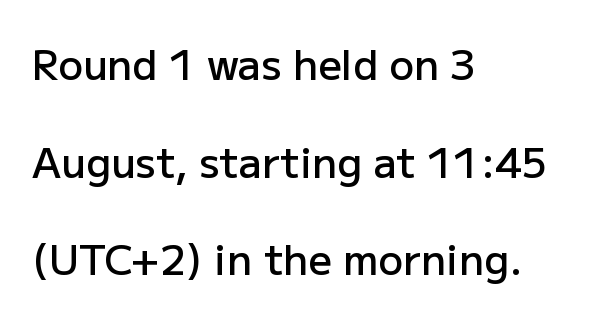
Q: Is the text bold? A: Semi-bold.
Q: Is the text italic (slanted)? A: No, it is upright.
Q: Is the typeface a serif or a sans-serif typeface? A: Sans-serif.
Q: Is the text underlined? A: No.
Q: How is the paragraph aligned? A: Left-aligned.
Q: Is the spacing between letters normal or unusually wide? A: Normal.
Q: Is the spacing between lines tight, normal or loose? A: Loose.
Q: Width (condensed, normal, or wide)? A: Normal.
Q: Stroke contrast? A: Low.
Q: x-height? A: Medium.
Q: Monospaced? A: No.
